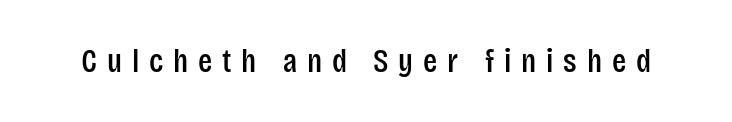
{"serif": "no", "italic": "no", "width": "condensed", "stroke_contrast": "low", "x_height": "large", "monospaced": "no", "underline": "no", "letter_spacing": "wide", "letter_spacing_em": 0.3, "glyph_px": 33}
